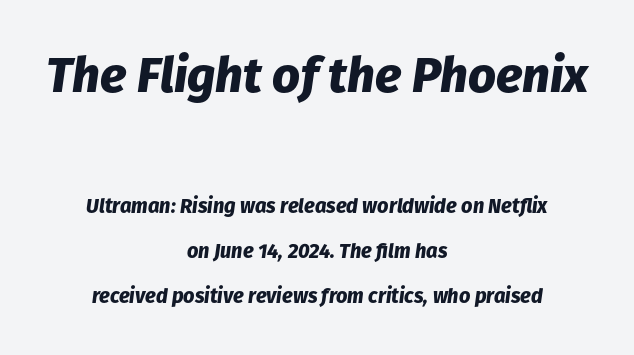
The image shows 49 px heavy type, italic (leaning right); set centered, loose line spacing (2.23x), normal letter spacing, not underlined; the first (top) block is 2.45x larger; low stroke contrast and a medium x-height.
